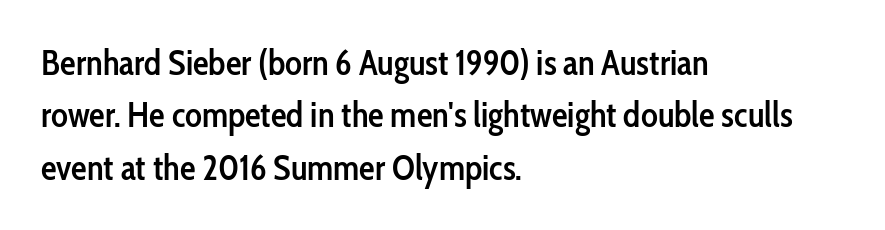
The image shows 35 px semibold, condensed sans-serif type, upright; set left-aligned, normal line spacing (1.5x), normal letter spacing, not underlined; low stroke contrast and a medium x-height.
